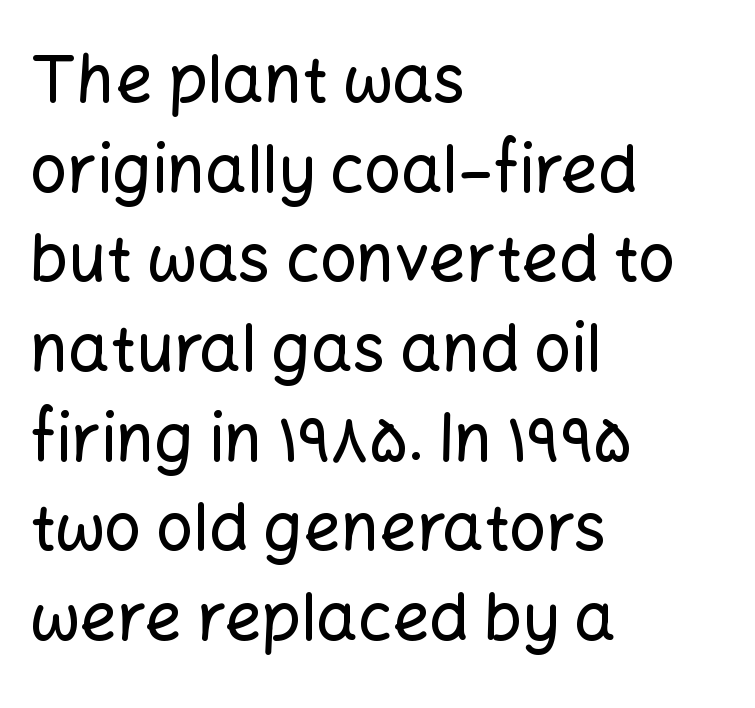
The image shows 65 px sans-serif type, upright; set left-aligned, normal line spacing (1.38x), normal letter spacing, not underlined; low stroke contrast and a medium x-height.
